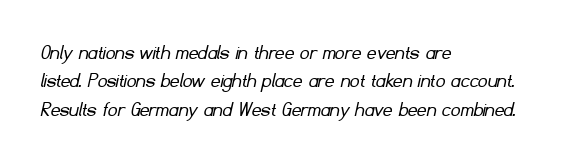
{"bold": "no", "underline": "no", "align": "left", "line_spacing_ratio": 1.23, "letter_spacing": "normal", "letter_spacing_em": 0.0, "glyph_px": 23}
